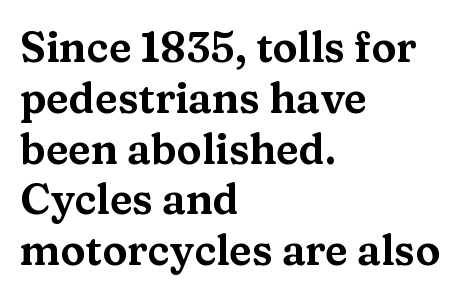
The image shows 42 px wide serif type, upright; set left-aligned, line spacing 1.21x, normal letter spacing, not underlined; medium stroke contrast and a medium x-height.
